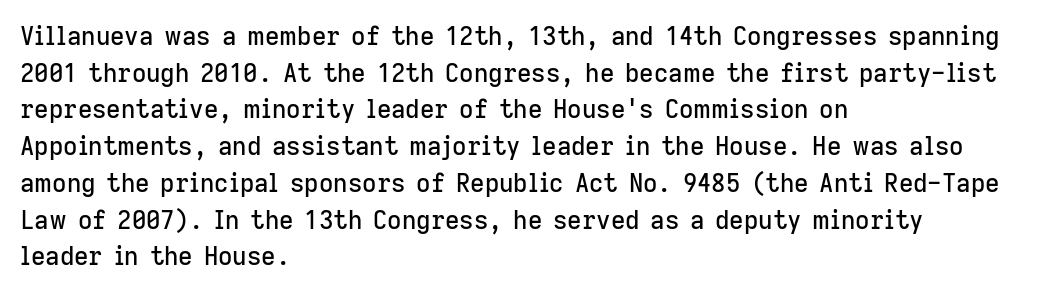
{"italic": "no", "underline": "no", "align": "left", "line_spacing": "normal", "line_spacing_ratio": 1.47, "letter_spacing": "normal", "letter_spacing_em": 0.0, "glyph_px": 25}
